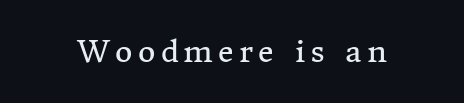
The image shows 30 px regular-weight serif type, upright; set not underlined; medium stroke contrast and a medium x-height.
